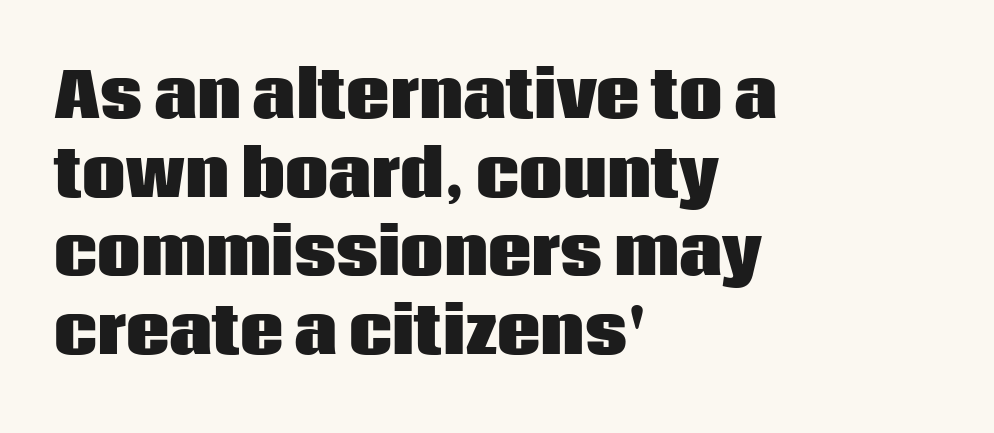
Q: Is the text bold? A: Yes.
Q: Is the text italic (slanted)? A: No, it is upright.
Q: Is the typeface a serif or a sans-serif typeface? A: Sans-serif.
Q: Is the text underlined? A: No.
Q: How is the paragraph aligned? A: Left-aligned.
Q: Is the spacing between letters normal or unusually wide? A: Normal.
Q: Is the spacing between lines tight, normal or loose? A: Normal.
Q: Width (condensed, normal, or wide)? A: Normal.
Q: Stroke contrast? A: Low.
Q: x-height? A: Large.
Q: Monospaced? A: No.
